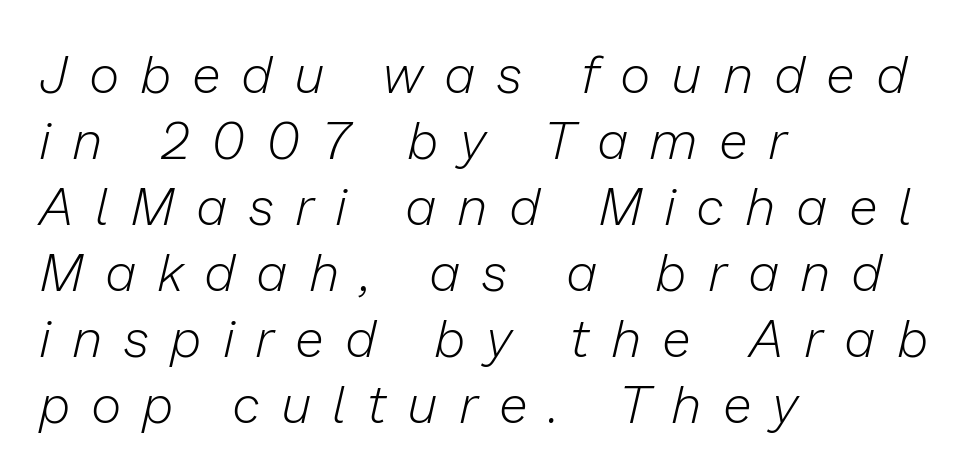
Q: Is the text bold? A: No.
Q: Is the text italic (slanted)? A: Yes, it leans right by about 13 degrees.
Q: Is the text underlined? A: No.
Q: How is the paragraph aligned? A: Left-aligned.
Q: Is the spacing between letters normal or unusually wide? A: Unusually wide.
Q: Is the spacing between lines tight, normal or loose? A: Normal.
Q: Width (condensed, normal, or wide)? A: Normal.
Q: Stroke contrast? A: Low.
Q: x-height? A: Medium.
Q: Monospaced? A: No.
